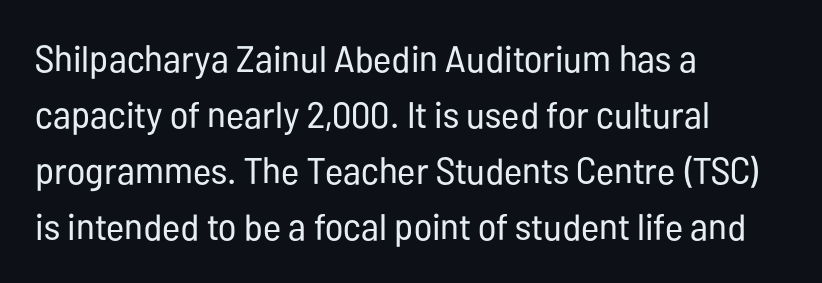
The image shows 37 px regular-weight, condensed sans-serif type, upright; set left-aligned, normal line spacing (1.51x), normal letter spacing, not underlined; low stroke contrast and a medium x-height.
